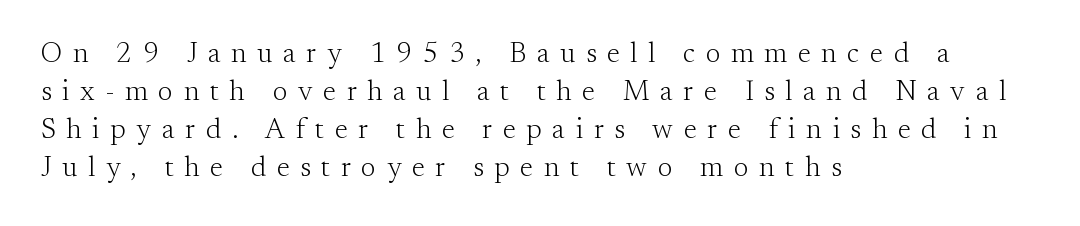
Tracking here is generous; glyphs stand well apart from one another. Anything drawn beneath the words? Only blank space. Unlike a clean sans, this face finishes its strokes with serifs. Alignment: flush left. The lettering holds an erect, upright posture throughout.
